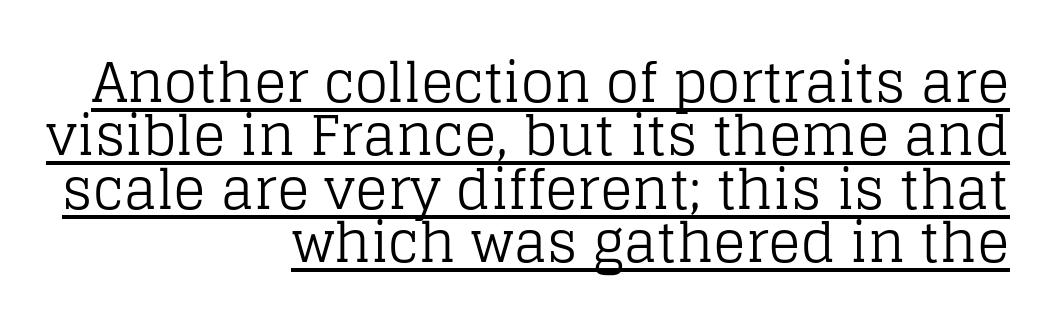
{"serif": "yes", "italic": "no", "bold": "no", "weight": "regular", "width": "normal", "stroke_contrast": "low", "x_height": "large", "monospaced": "no", "underline": "yes", "align": "right", "line_spacing": "tight", "line_spacing_ratio": 0.99, "letter_spacing": "normal", "letter_spacing_em": 0.0, "glyph_px": 54}
